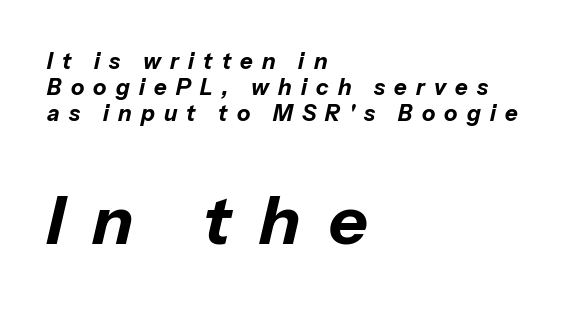
{"italic": "yes", "lean": "right", "slant_degrees": 13, "bold": "yes", "weight": "bold", "width": "normal", "stroke_contrast": "low", "x_height": "medium", "monospaced": "no", "underline": "no", "align": "left", "line_spacing_ratio": 1.19, "letter_spacing": "wide", "letter_spacing_em": 0.42, "larger_block": "second", "size_ratio": 3.05, "glyph_px": 67}
